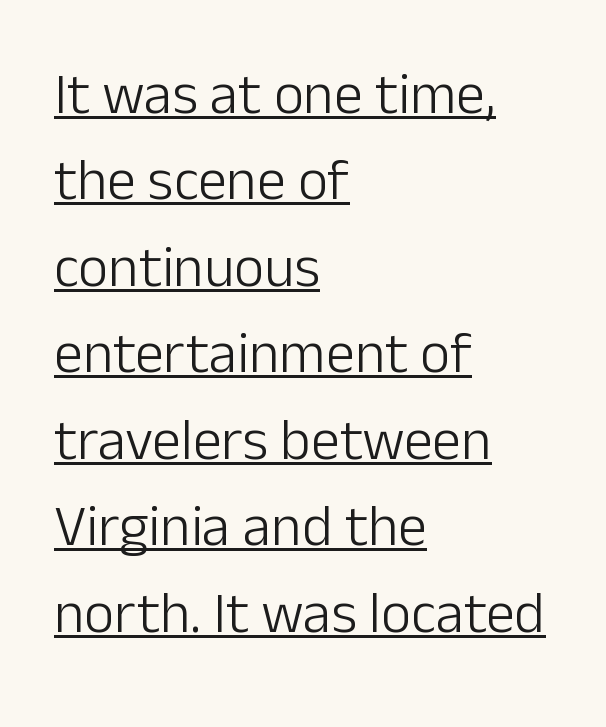
Looks like regular typesetting: each glyph gets only the width it needs. Left-aligned paragraph, ragged on the right. The characters are drawn with everyday or finer stroke widths. Does a line run under the words? Yes, clearly.
